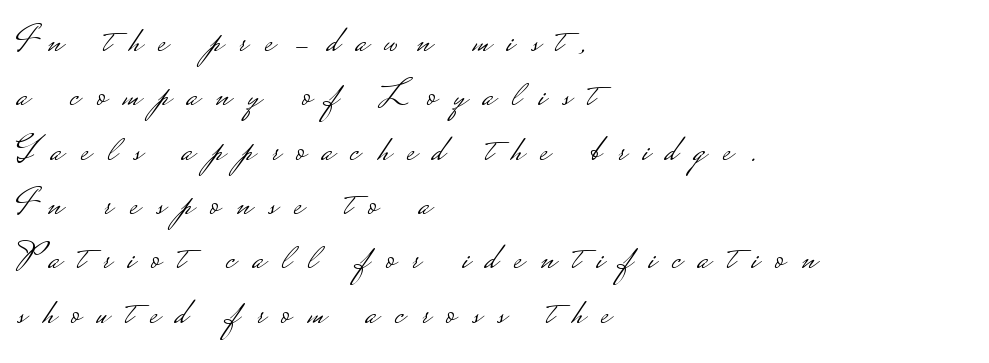
Q: Is the text bold? A: No.
Q: Is the text italic (slanted)? A: Yes.
Q: Is the typeface a serif or a sans-serif typeface? A: Sans-serif.
Q: Is the text underlined? A: No.
Q: How is the paragraph aligned? A: Left-aligned.
Q: Is the spacing between letters normal or unusually wide? A: Unusually wide.
Q: Is the spacing between lines tight, normal or loose? A: Normal.
Q: Width (condensed, normal, or wide)? A: Wide.
Q: Stroke contrast? A: Low.
Q: Monospaced? A: No.
